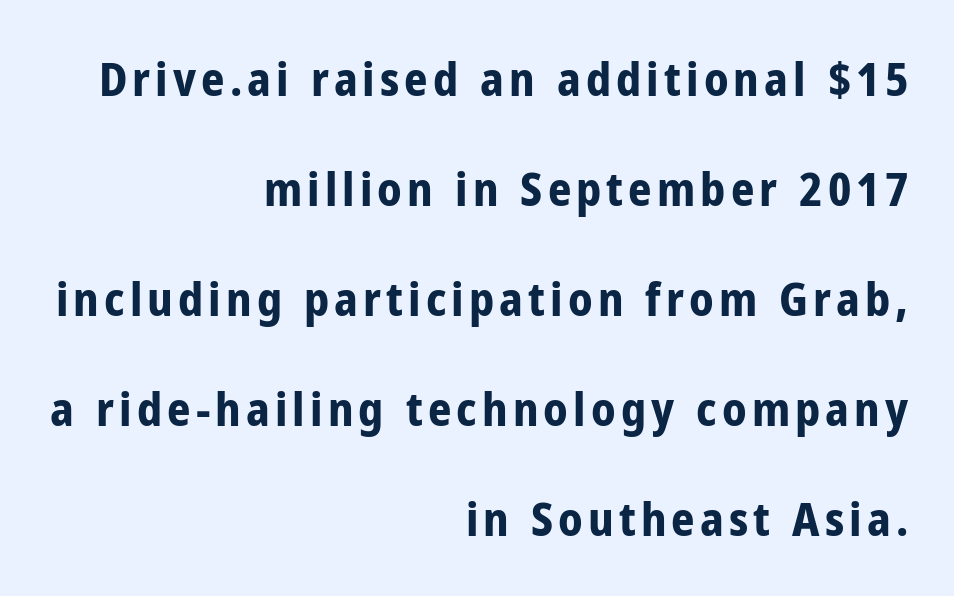
Q: Is the text bold? A: Yes.
Q: Is the text italic (slanted)? A: No, it is upright.
Q: Is the typeface a serif or a sans-serif typeface? A: Sans-serif.
Q: Is the text underlined? A: No.
Q: How is the paragraph aligned? A: Right-aligned.
Q: Is the spacing between lines tight, normal or loose? A: Loose.
Q: Width (condensed, normal, or wide)? A: Condensed.
Q: Stroke contrast? A: Low.
Q: x-height? A: Medium.
Q: Monospaced? A: No.
